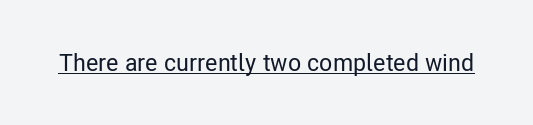
Default kerning and tracking; the words read as compact shapes. Notice how the stems are strictly vertical — no italics here. The glyphs are accompanied by a horizontal stroke just below them.
